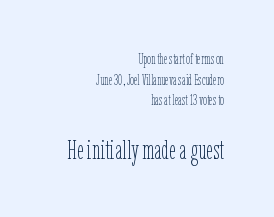
{"italic": "no", "bold": "no", "underline": "no", "align": "right", "line_spacing": "normal", "line_spacing_ratio": 1.47, "letter_spacing": "normal", "letter_spacing_em": 0.0, "larger_block": "second", "size_ratio": 1.93, "glyph_px": 27}
